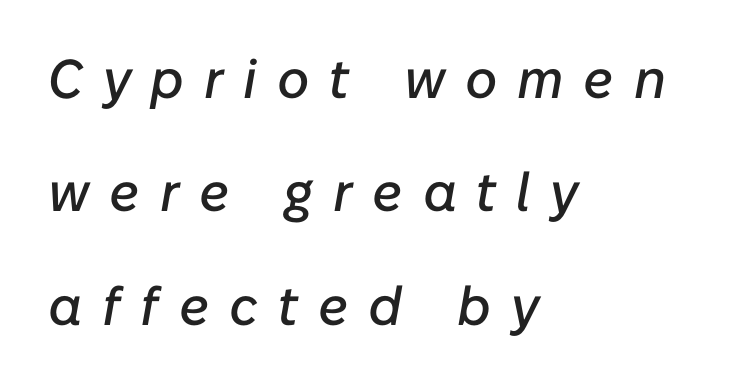
{"italic": "yes", "lean": "right", "slant_degrees": 10, "width": "normal", "stroke_contrast": "low", "x_height": "medium", "monospaced": "no", "underline": "no", "align": "left", "line_spacing": "loose", "line_spacing_ratio": 2.06, "letter_spacing": "wide", "letter_spacing_em": 0.36, "glyph_px": 55}
